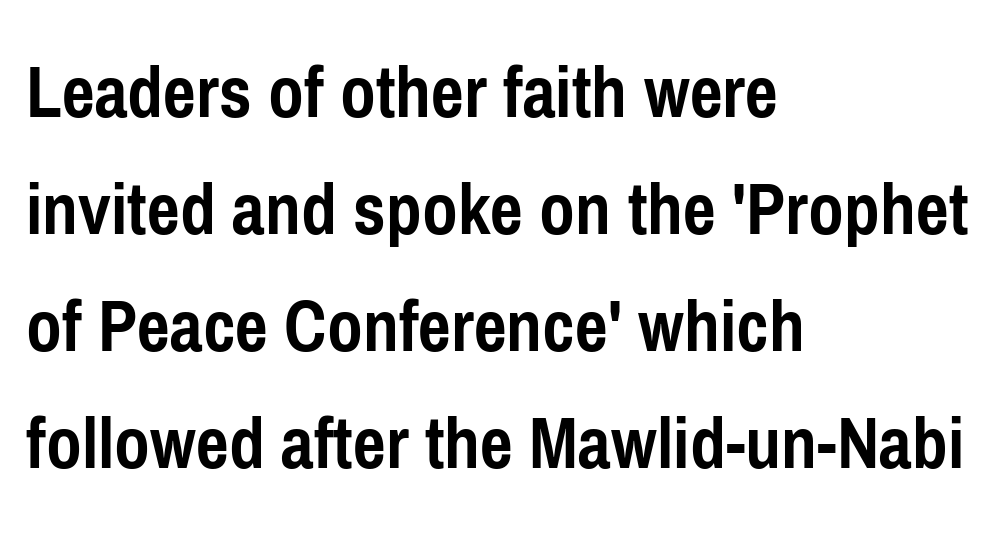
{"serif": "no", "italic": "no", "bold": "yes", "weight": "semibold", "width": "condensed", "stroke_contrast": "low", "x_height": "medium", "monospaced": "no", "underline": "no", "align": "left", "line_spacing": "normal", "line_spacing_ratio": 1.5, "letter_spacing": "normal", "letter_spacing_em": 0.0, "glyph_px": 78}
